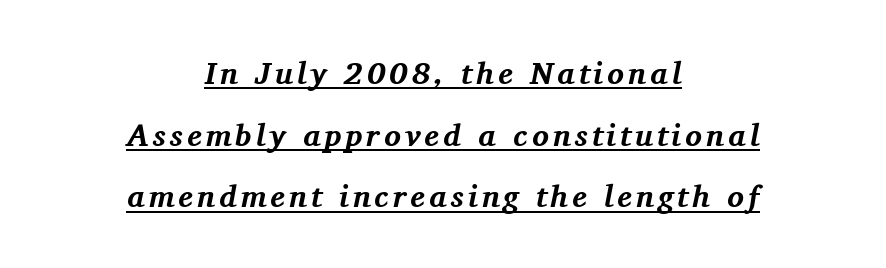
The image shows 31 px bold serif type, italic (leaning right); set centered, loose line spacing (1.99x), underlined; medium stroke contrast and a medium x-height.
